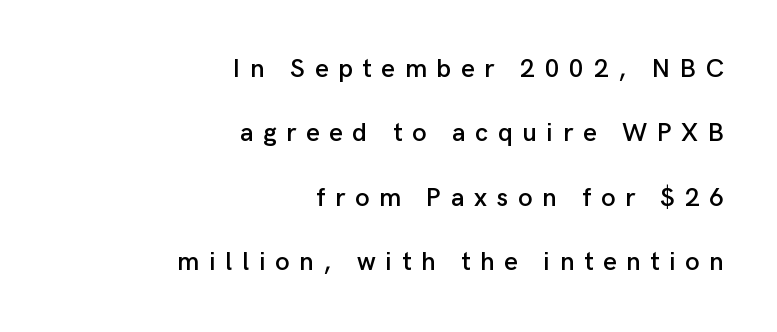
{"italic": "no", "underline": "no", "align": "right", "line_spacing": "loose", "line_spacing_ratio": 2.48, "letter_spacing": "wide", "letter_spacing_em": 0.37, "glyph_px": 26}
